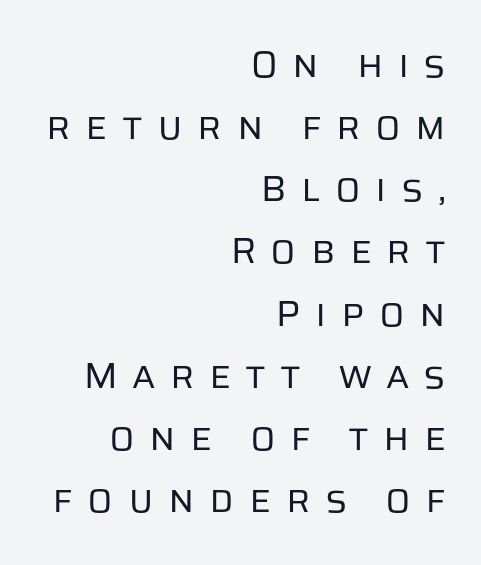
{"serif": "no", "italic": "no", "bold": "no", "weight": "regular", "width": "normal", "stroke_contrast": "low", "x_height": "large", "monospaced": "no", "underline": "no", "align": "right", "line_spacing": "normal", "line_spacing_ratio": 1.68, "letter_spacing": "wide", "letter_spacing_em": 0.39, "glyph_px": 37}
